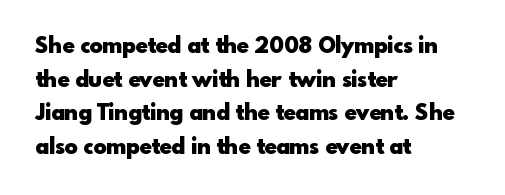
The image shows 22 px bold type, upright; set left-aligned, normal line spacing (1.53x), normal letter spacing, not underlined.
